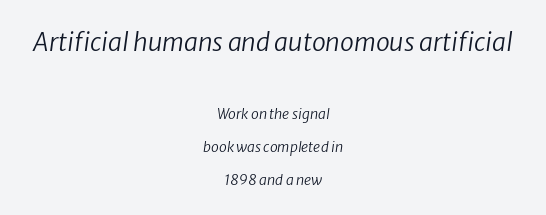
Q: Is the text bold? A: No.
Q: Is the text italic (slanted)? A: Yes, it leans right by about 8 degrees.
Q: Is the text underlined? A: No.
Q: How is the paragraph aligned? A: Centered.
Q: Is the spacing between letters normal or unusually wide? A: Normal.
Q: Is the spacing between lines tight, normal or loose? A: Loose.
Q: Which block of text is set in a larger size, the first (top) or the second (bottom)? A: The first (top) one.
